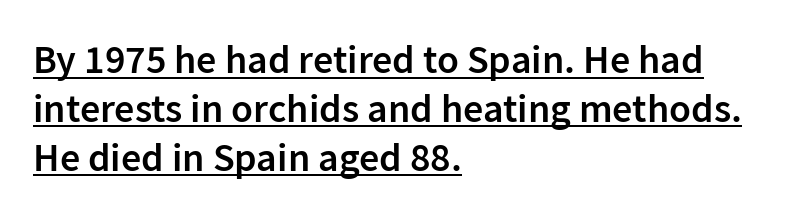
{"serif": "no", "italic": "no", "bold": "semi", "weight": "semibold", "width": "normal", "stroke_contrast": "low", "x_height": "medium", "monospaced": "no", "underline": "yes", "align": "left", "line_spacing_ratio": 1.22, "letter_spacing": "normal", "letter_spacing_em": 0.0, "glyph_px": 40}
